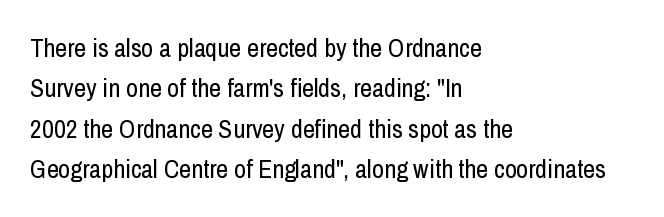
Q: Is the text bold? A: No.
Q: Is the text italic (slanted)? A: No, it is upright.
Q: Is the text underlined? A: No.
Q: How is the paragraph aligned? A: Left-aligned.
Q: Is the spacing between letters normal or unusually wide? A: Normal.
Q: Is the spacing between lines tight, normal or loose? A: Normal.
